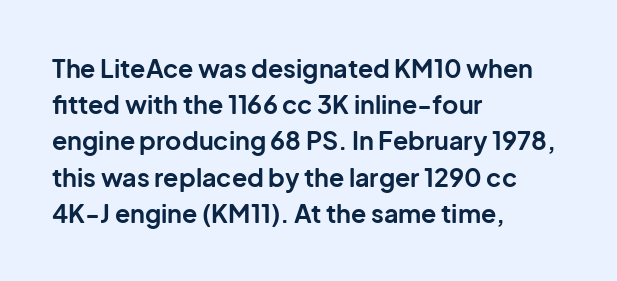
The image shows 25 px bold type, upright; set left-aligned, normal line spacing (1.45x), normal letter spacing, not underlined.
